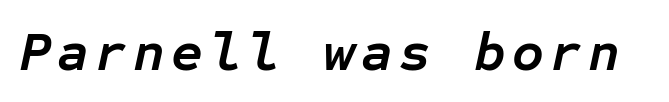
The image shows 55 px semibold type, italic (leaning right), monospaced; set not underlined; low stroke contrast and a medium x-height.
